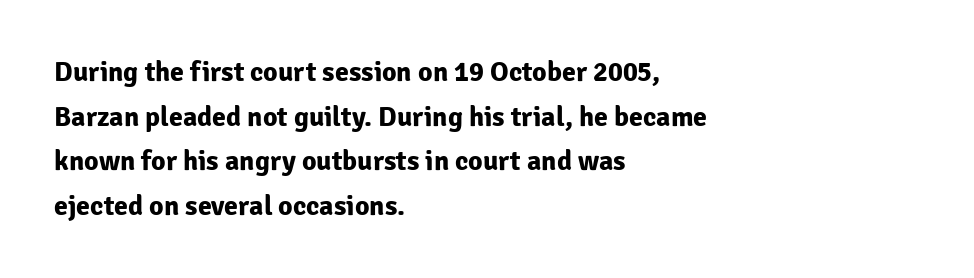
{"serif": "no", "italic": "no", "bold": "yes", "weight": "bold", "width": "normal", "stroke_contrast": "low", "x_height": "medium", "monospaced": "no", "underline": "no", "align": "left", "line_spacing": "normal", "line_spacing_ratio": 1.59, "letter_spacing": "normal", "letter_spacing_em": 0.0, "glyph_px": 28}
